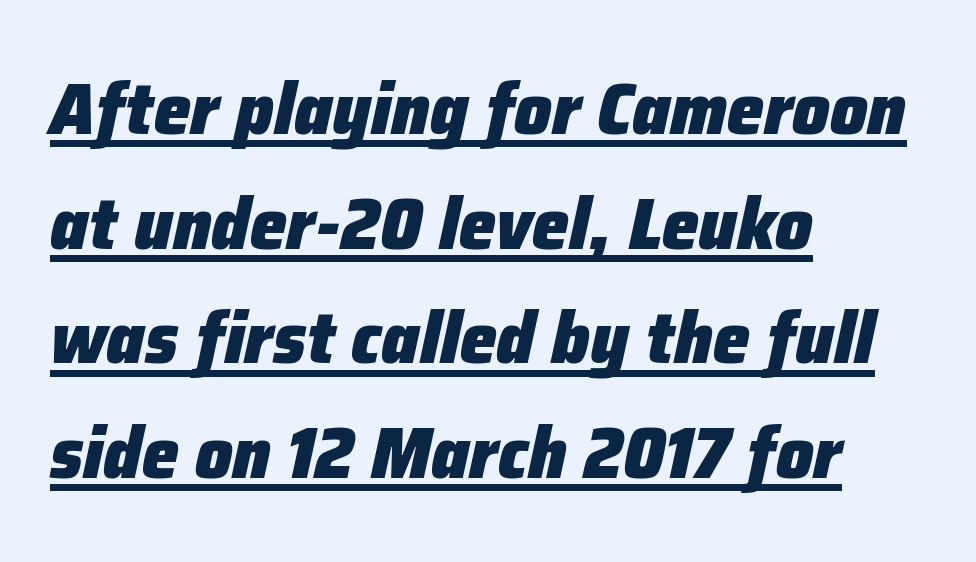
The typesetter has applied underlining to the passage shown. Reading down the block, your eye returns to a fixed left position each line. Notice how thick the strokes are: this is what a full bold looks like. Proportional: the letters do not fall into vertical columns. Slanted lettering throughout.
